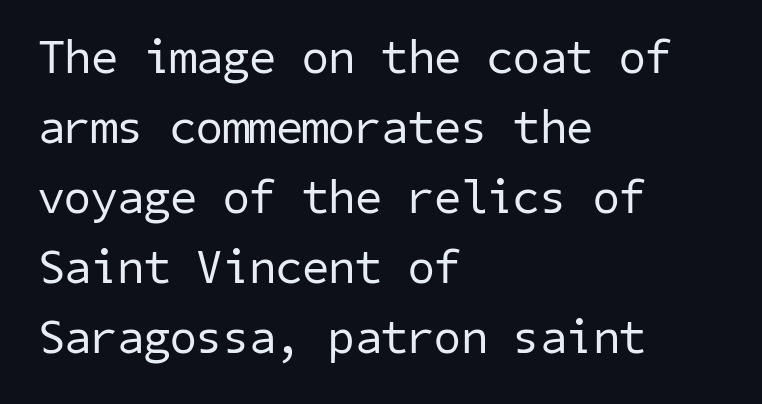
Q: Is the text bold? A: No.
Q: Is the typeface a serif or a sans-serif typeface? A: Sans-serif.
Q: Is the text underlined? A: No.
Q: How is the paragraph aligned? A: Left-aligned.
Q: Is the spacing between letters normal or unusually wide? A: Normal.
Q: Is the spacing between lines tight, normal or loose? A: Normal.
Q: Width (condensed, normal, or wide)? A: Normal.
Q: Stroke contrast? A: Low.
Q: x-height? A: Medium.
